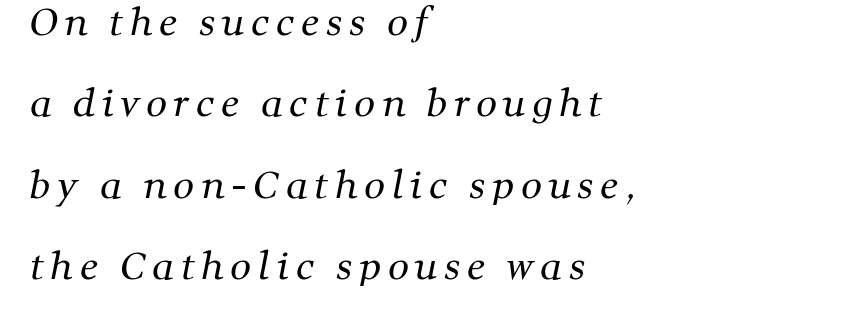
{"serif": "yes", "bold": "no", "weight": "regular", "width": "normal", "stroke_contrast": "medium", "x_height": "medium", "monospaced": "no", "underline": "no", "align": "left", "line_spacing": "loose", "line_spacing_ratio": 2.2, "glyph_px": 37}
